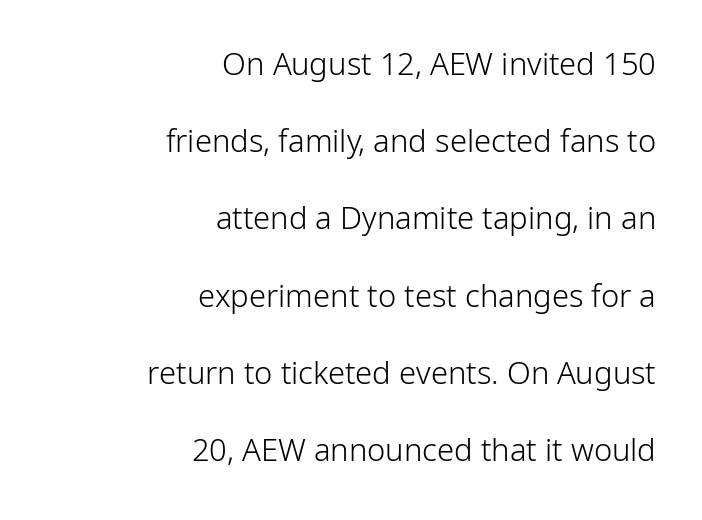
Heft: none added — not bold. In terms of leading, this rendering errs on the spacious side. The passage shown has conventional tracking throughout. The characters display no serif detailing; their extremities are plain. The specimen omits any rule beneath the text block's lines. Horizontal alignment here is rightward, an uncommon choice for prose.
